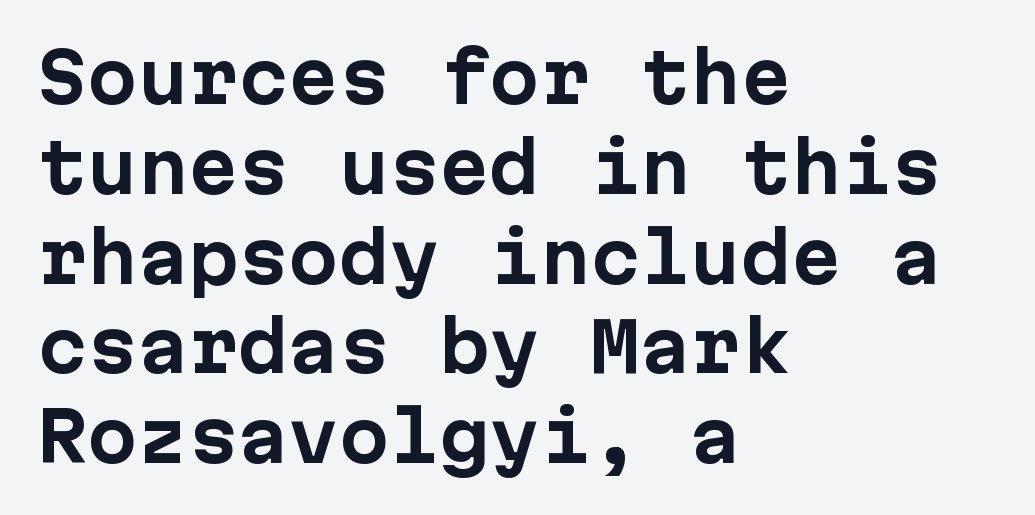
The image shows 67 px bold sans-serif type, upright; set left-aligned, normal line spacing (1.34x), normal letter spacing, not underlined; low stroke contrast and a medium x-height.
